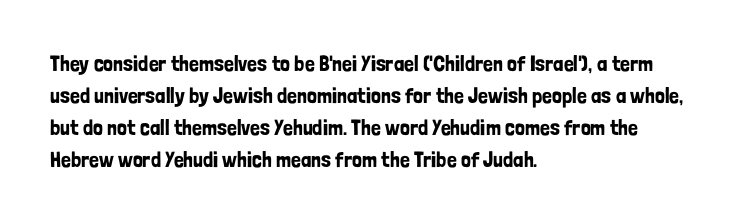
The image shows 22 px text type, upright; set left-aligned, normal line spacing (1.46x), normal letter spacing, not underlined.
